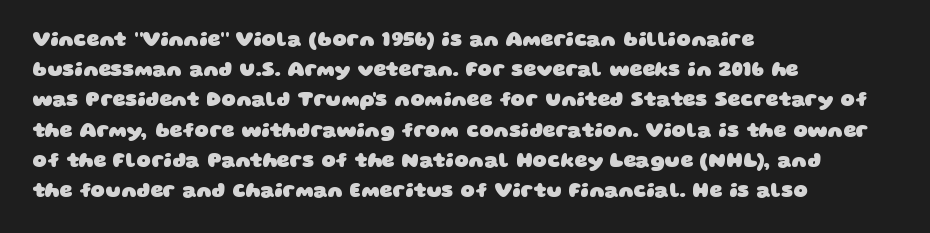
{"bold": "yes", "underline": "no", "align": "left", "line_spacing": "normal", "line_spacing_ratio": 1.51, "letter_spacing": "normal", "letter_spacing_em": 0.0, "glyph_px": 20}
